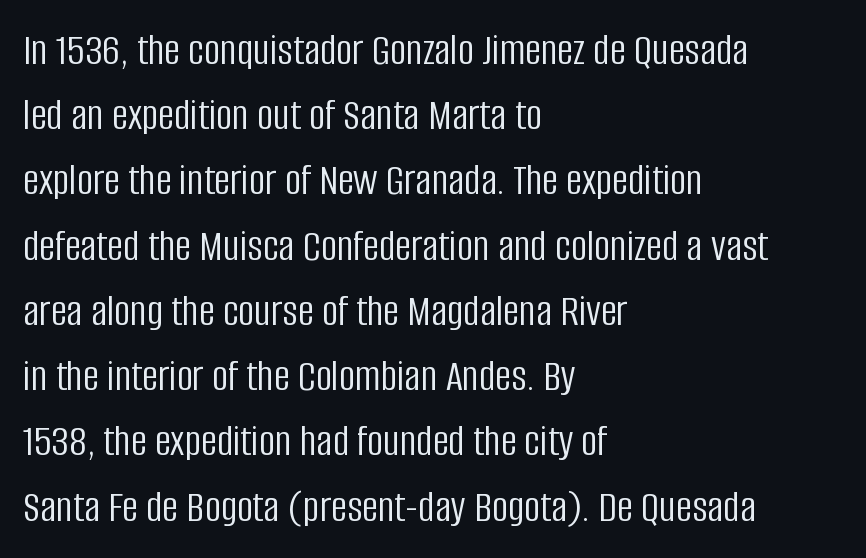
Q: Is the text bold? A: No.
Q: Is the text italic (slanted)? A: No, it is upright.
Q: Is the typeface a serif or a sans-serif typeface? A: Sans-serif.
Q: Is the text underlined? A: No.
Q: How is the paragraph aligned? A: Left-aligned.
Q: Is the spacing between letters normal or unusually wide? A: Normal.
Q: Is the spacing between lines tight, normal or loose? A: Normal.
Q: Width (condensed, normal, or wide)? A: Condensed.
Q: Stroke contrast? A: Low.
Q: x-height? A: Large.
Q: Monospaced? A: No.
